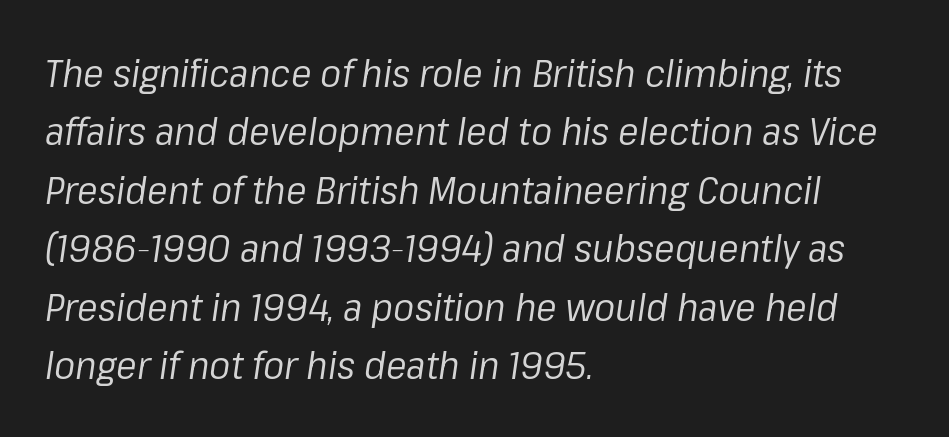
Q: Is the text bold? A: No.
Q: Is the text italic (slanted)? A: Yes, it leans right by about 8 degrees.
Q: Is the text underlined? A: No.
Q: How is the paragraph aligned? A: Left-aligned.
Q: Is the spacing between letters normal or unusually wide? A: Normal.
Q: Is the spacing between lines tight, normal or loose? A: Normal.
Q: Width (condensed, normal, or wide)? A: Normal.
Q: Stroke contrast? A: Low.
Q: x-height? A: Medium.
Q: Monospaced? A: No.
